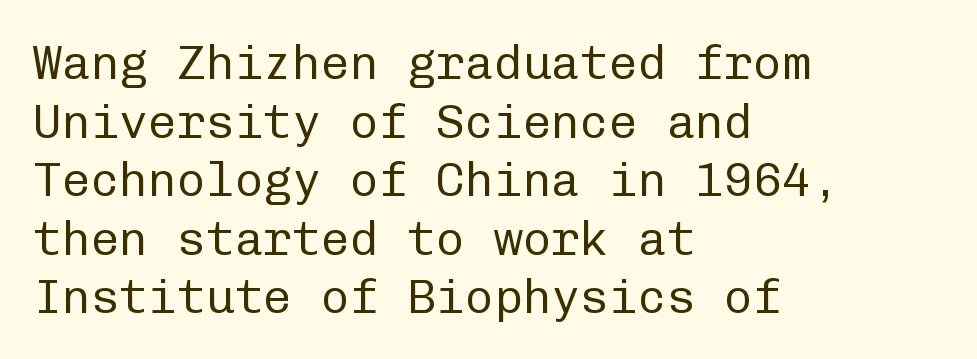
Q: Is the text bold? A: No.
Q: Is the text italic (slanted)? A: No, it is upright.
Q: Is the typeface a serif or a sans-serif typeface? A: Sans-serif.
Q: Is the text underlined? A: No.
Q: How is the paragraph aligned? A: Left-aligned.
Q: Is the spacing between letters normal or unusually wide? A: Normal.
Q: Width (condensed, normal, or wide)? A: Normal.
Q: Stroke contrast? A: Low.
Q: x-height? A: Medium.
Q: Monospaced? A: Yes.
